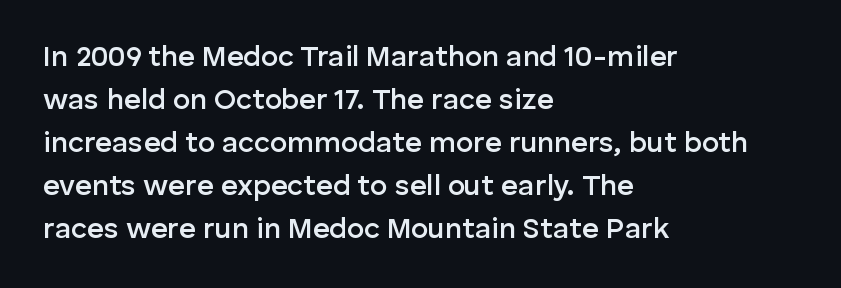
{"serif": "no", "italic": "no", "bold": "semi", "weight": "semibold", "width": "normal", "stroke_contrast": "low", "x_height": "medium", "monospaced": "no", "underline": "no", "align": "left", "line_spacing": "normal", "line_spacing_ratio": 1.48, "letter_spacing": "normal", "letter_spacing_em": 0.0, "glyph_px": 29}
